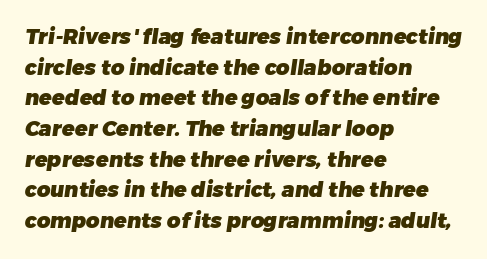
The image shows 21 px bold type; set left-aligned, normal line spacing (1.46x), normal letter spacing, not underlined.
